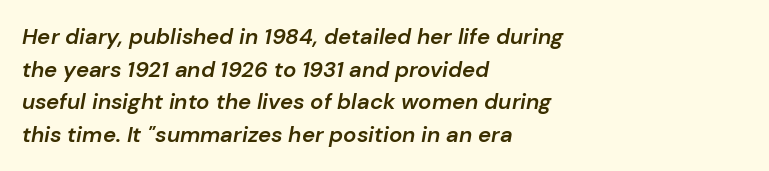
Q: Is the text bold? A: Semi-bold.
Q: Is the text italic (slanted)? A: Yes, it leans right by about 10 degrees.
Q: Is the text underlined? A: No.
Q: How is the paragraph aligned? A: Left-aligned.
Q: Is the spacing between letters normal or unusually wide? A: Normal.
Q: Is the spacing between lines tight, normal or loose? A: Normal.
